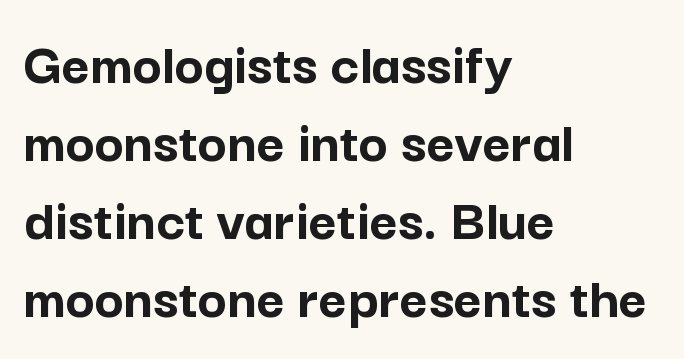
This sample uses a sans-serif face. The strip under each line holds only bare page. Strong, thick strokes mark this as bold type. No extra tracking has been applied to these lines. Do the letters lean? They stand straight.
